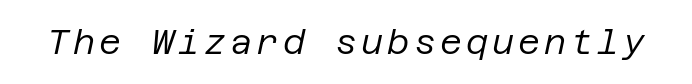
Lines of text with bare space underneath. The text carries the slant typical of an italic or oblique font. The font is comparable to plain body text, perhaps lighter.
